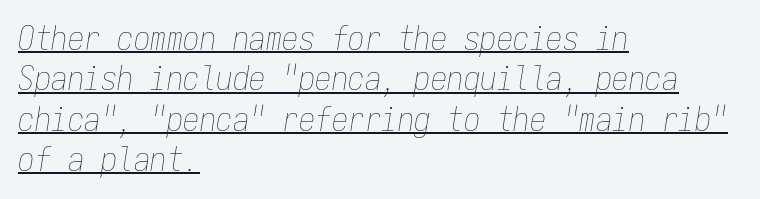
Q: Is the text bold? A: No.
Q: Is the text italic (slanted)? A: Yes, it leans right by about 9 degrees.
Q: Is the text underlined? A: Yes.
Q: How is the paragraph aligned? A: Left-aligned.
Q: Is the spacing between letters normal or unusually wide? A: Normal.
Q: Width (condensed, normal, or wide)? A: Condensed.
Q: Stroke contrast? A: Low.
Q: x-height? A: Medium.
Q: Monospaced? A: Yes.
